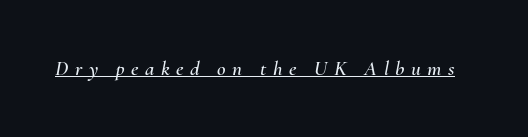
Characters follow at a spacing far wider than the type designer built in. The string is rendered with underlining switched on. Italic? Definitely — the glyphs are oblique.
